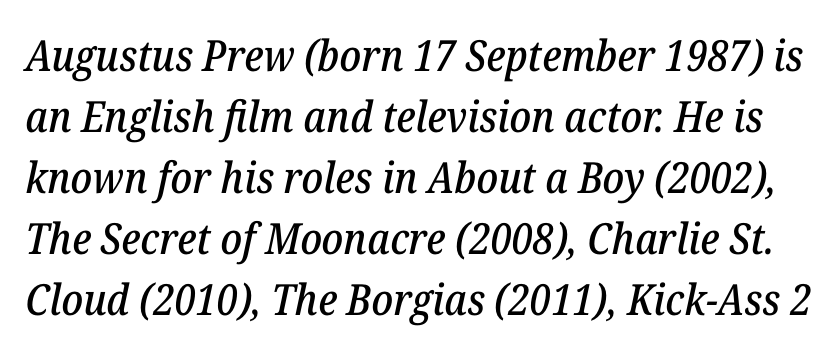
The image shows 43 px serif type, italic (leaning right); set normal line spacing (1.42x), normal letter spacing, not underlined; low stroke contrast and a medium x-height.
